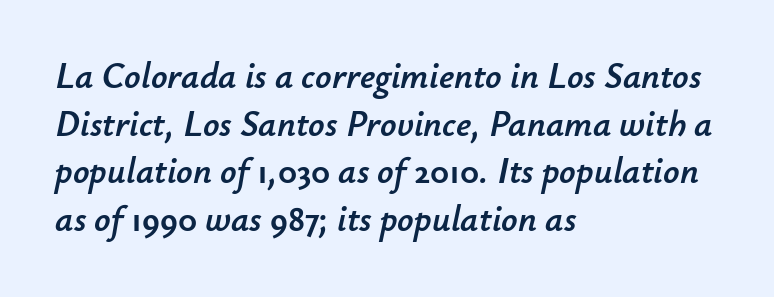
Q: Is the text italic (slanted)? A: Yes, it leans right by about 12 degrees.
Q: Is the text underlined? A: No.
Q: How is the paragraph aligned? A: Left-aligned.
Q: Is the spacing between letters normal or unusually wide? A: Normal.
Q: Is the spacing between lines tight, normal or loose? A: Normal.
Q: Width (condensed, normal, or wide)? A: Normal.
Q: Stroke contrast? A: Low.
Q: x-height? A: Small.
Q: Monospaced? A: No.
